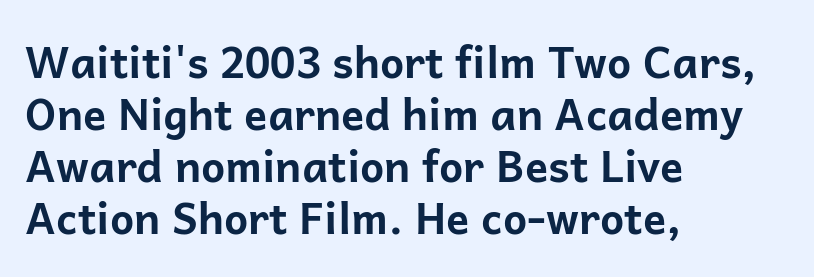
{"serif": "no", "italic": "no", "bold": "yes", "weight": "bold", "width": "normal", "stroke_contrast": "low", "x_height": "medium", "monospaced": "no", "underline": "no", "align": "left", "line_spacing_ratio": 1.21, "letter_spacing": "normal", "letter_spacing_em": 0.0, "glyph_px": 43}
